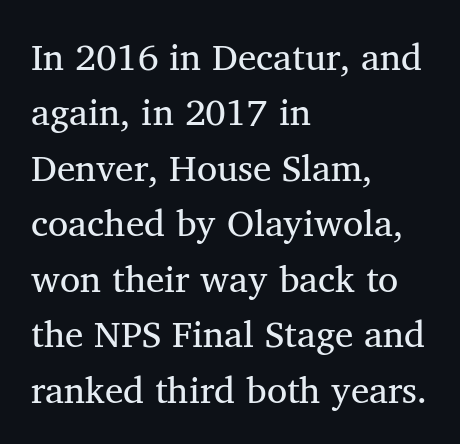
{"serif": "yes", "italic": "no", "bold": "no", "weight": "regular", "width": "normal", "stroke_contrast": "medium", "x_height": "medium", "monospaced": "no", "underline": "no", "align": "left", "line_spacing": "normal", "line_spacing_ratio": 1.5, "letter_spacing": "normal", "letter_spacing_em": 0.0, "glyph_px": 37}
